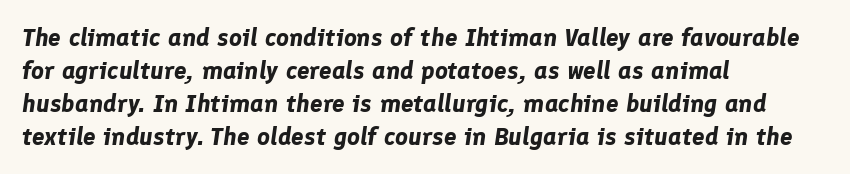
Q: Is the text bold? A: Yes.
Q: Is the text italic (slanted)? A: Yes, it leans right by about 8 degrees.
Q: Is the text underlined? A: No.
Q: How is the paragraph aligned? A: Left-aligned.
Q: Is the spacing between letters normal or unusually wide? A: Normal.
Q: Is the spacing between lines tight, normal or loose? A: Normal.
